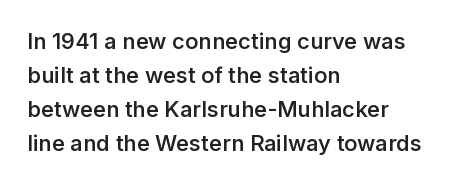
{"italic": "no", "bold": "semi", "underline": "no", "align": "left", "line_spacing": "normal", "line_spacing_ratio": 1.55, "letter_spacing": "normal", "letter_spacing_em": 0.0, "glyph_px": 22}
